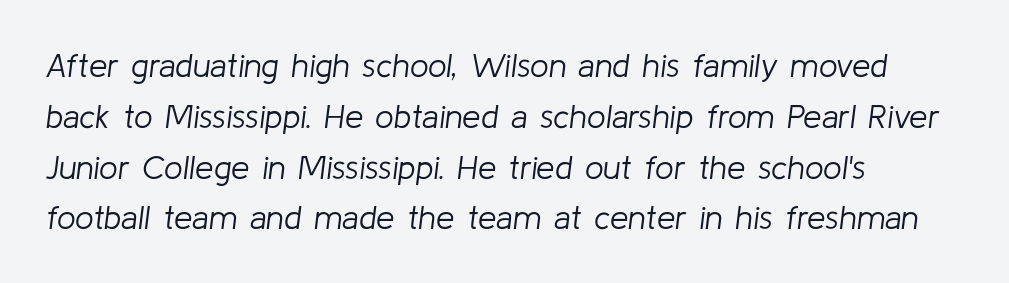
The image shows 33 px light type, italic (leaning right); set left-aligned, normal line spacing (1.54x), normal letter spacing, not underlined; low stroke contrast and a medium x-height.
